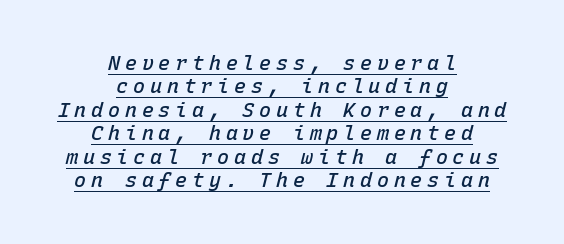
Q: Is the text bold? A: Semi-bold.
Q: Is the text italic (slanted)? A: Yes, it leans right by about 15 degrees.
Q: Is the text underlined? A: Yes.
Q: How is the paragraph aligned? A: Centered.
Q: Is the spacing between letters normal or unusually wide? A: Unusually wide.
